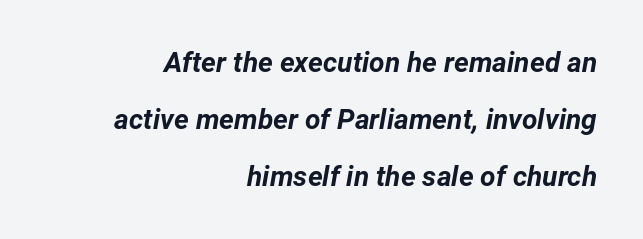
The image shows 28 px bold type, italic (leaning right); set right-aligned, loose line spacing (2.03x), normal letter spacing, not underlined; low stroke contrast and a medium x-height.
